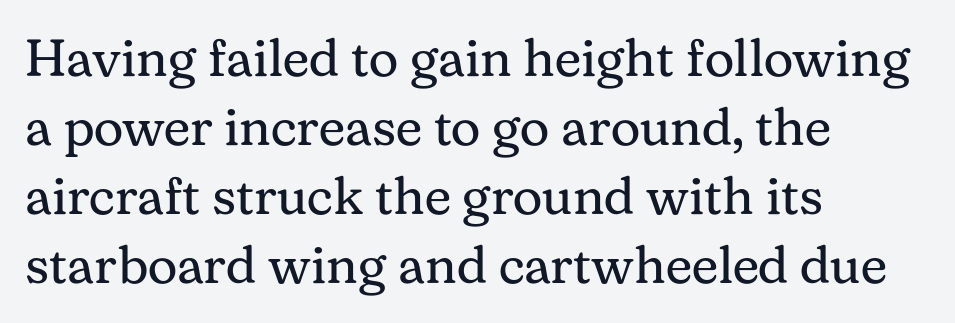
The image shows 52 px regular-weight serif type, upright; set left-aligned, normal line spacing (1.33x), normal letter spacing, not underlined; medium stroke contrast and a medium x-height.
